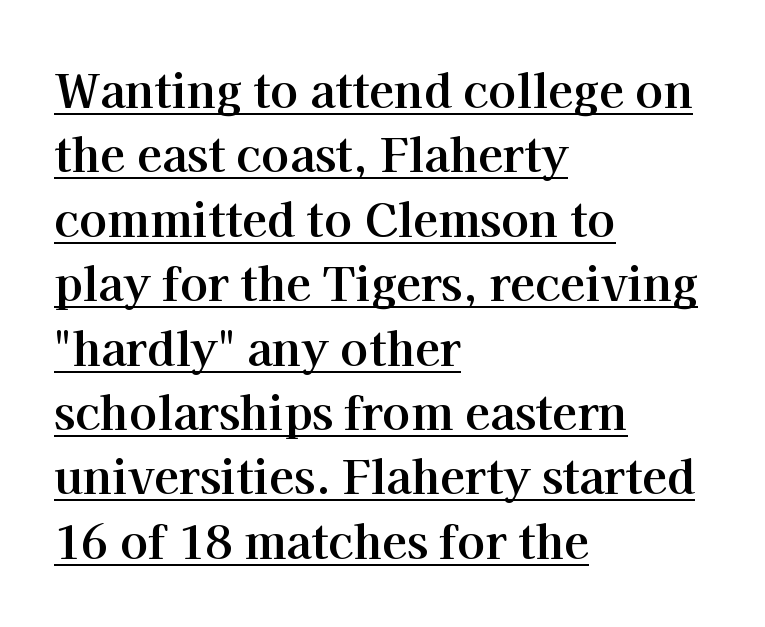
{"serif": "yes", "italic": "no", "bold": "yes", "weight": "bold", "width": "normal", "stroke_contrast": "high", "x_height": "medium", "monospaced": "no", "underline": "yes", "align": "left", "line_spacing": "normal", "line_spacing_ratio": 1.4, "letter_spacing": "normal", "letter_spacing_em": 0.0, "glyph_px": 46}
